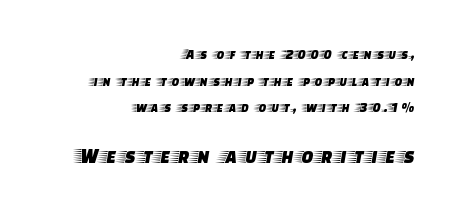
Q: Is the text italic (slanted)? A: Yes.
Q: Is the text underlined? A: No.
Q: How is the paragraph aligned? A: Right-aligned.
Q: Is the spacing between lines tight, normal or loose? A: Loose.
Q: Which block of text is set in a larger size, the first (top) or the second (bottom)? A: The second (bottom) one.
